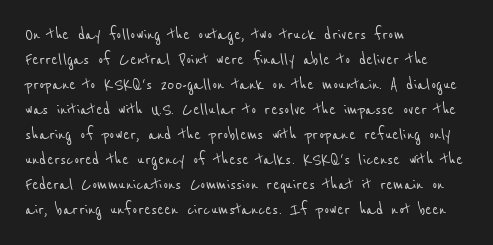
Q: Is the text underlined? A: No.
Q: How is the paragraph aligned? A: Left-aligned.
Q: Is the spacing between letters normal or unusually wide? A: Normal.
Q: Is the spacing between lines tight, normal or loose? A: Normal.
